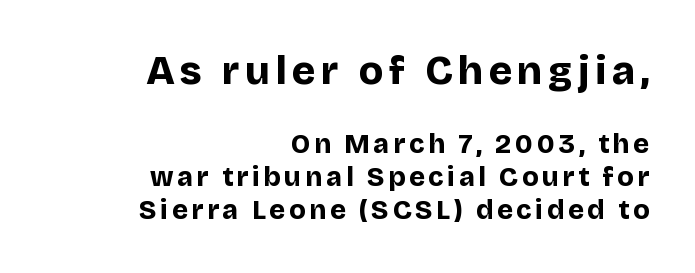
{"serif": "no", "italic": "no", "bold": "yes", "weight": "bold", "width": "normal", "stroke_contrast": "low", "x_height": "large", "monospaced": "no", "underline": "no", "align": "right", "line_spacing_ratio": 1.22, "larger_block": "first", "size_ratio": 1.48, "glyph_px": 40}
